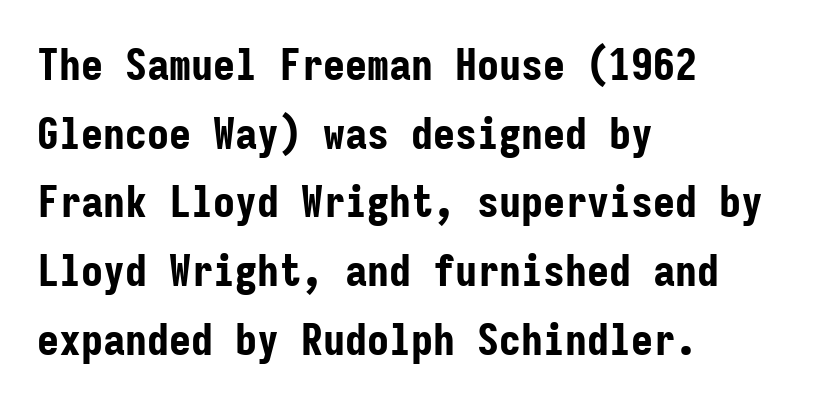
The image shows 44 px bold, condensed sans-serif type, upright, monospaced; set left-aligned, normal line spacing (1.56x), normal letter spacing, not underlined; low stroke contrast and a medium x-height.
